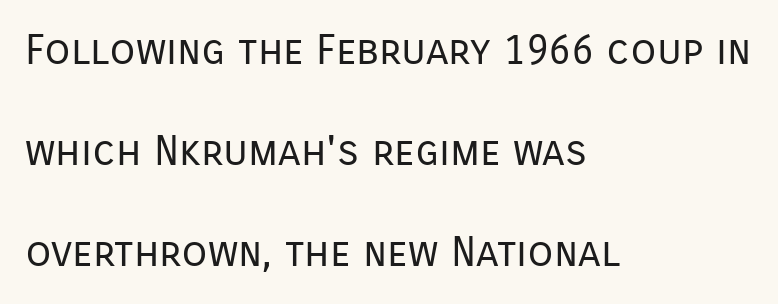
Q: Is the text bold? A: No.
Q: Is the text italic (slanted)? A: No, it is upright.
Q: Is the typeface a serif or a sans-serif typeface? A: Sans-serif.
Q: Is the text underlined? A: No.
Q: How is the paragraph aligned? A: Left-aligned.
Q: Is the spacing between letters normal or unusually wide? A: Normal.
Q: Is the spacing between lines tight, normal or loose? A: Loose.
Q: Width (condensed, normal, or wide)? A: Normal.
Q: Stroke contrast? A: Low.
Q: x-height? A: Medium.
Q: Monospaced? A: No.
